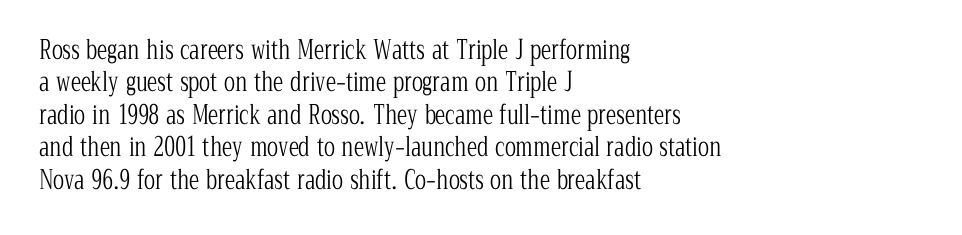
{"italic": "no", "bold": "no", "underline": "no", "align": "left", "line_spacing": "normal", "line_spacing_ratio": 1.25, "letter_spacing": "normal", "letter_spacing_em": 0.0, "glyph_px": 26}
